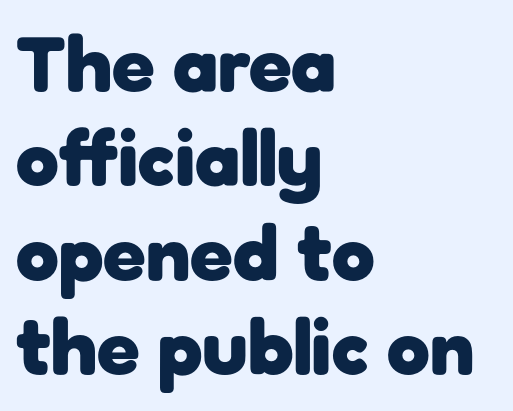
Q: Is the text bold? A: Yes.
Q: Is the text italic (slanted)? A: No, it is upright.
Q: Is the typeface a serif or a sans-serif typeface? A: Sans-serif.
Q: Is the text underlined? A: No.
Q: How is the paragraph aligned? A: Left-aligned.
Q: Is the spacing between letters normal or unusually wide? A: Normal.
Q: Width (condensed, normal, or wide)? A: Normal.
Q: Stroke contrast? A: Low.
Q: x-height? A: Medium.
Q: Monospaced? A: No.
